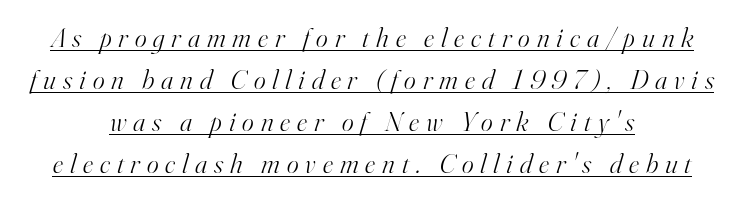
Q: Is the text bold? A: No.
Q: Is the text italic (slanted)? A: Yes, it leans right by about 16 degrees.
Q: Is the typeface a serif or a sans-serif typeface? A: Serif.
Q: Is the text underlined? A: Yes.
Q: How is the paragraph aligned? A: Centered.
Q: Is the spacing between letters normal or unusually wide? A: Unusually wide.
Q: Is the spacing between lines tight, normal or loose? A: Normal.
Q: Width (condensed, normal, or wide)? A: Normal.
Q: Stroke contrast? A: High.
Q: x-height? A: Small.
Q: Monospaced? A: No.
